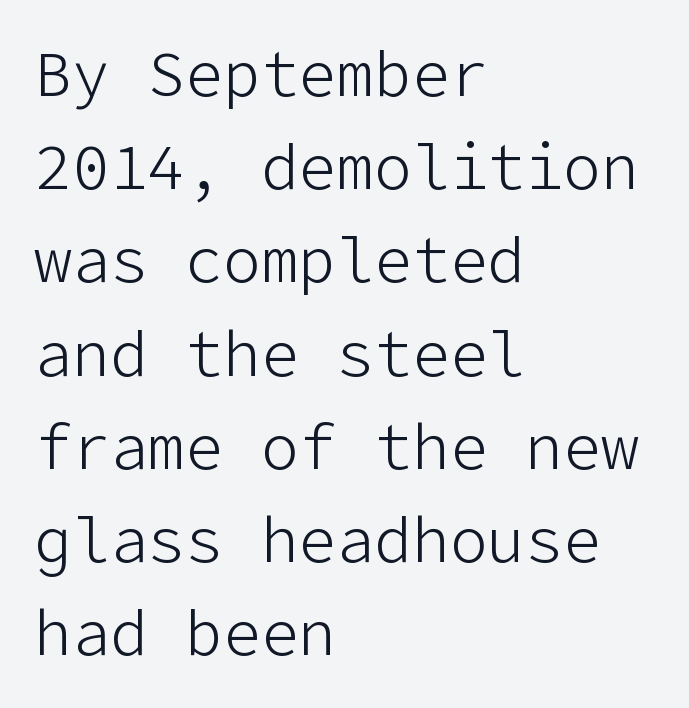
The image shows 63 px light sans-serif type, upright; set left-aligned, normal line spacing (1.48x), normal letter spacing, not underlined; low stroke contrast and a medium x-height.
